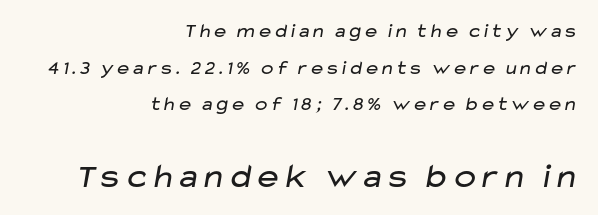
The image shows 35 px regular-weight, wide sans-serif type; set right-aligned, line spacing 1.83x, normal letter spacing, not underlined; the second (bottom) block is 1.75x larger; low stroke contrast and a medium x-height.
